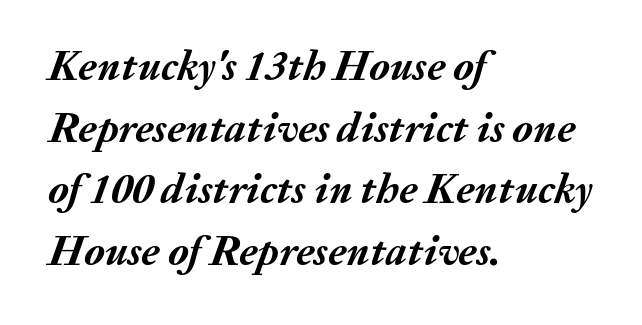
The image shows 42 px semibold type, italic (leaning right); set left-aligned, normal line spacing (1.47x), normal letter spacing, not underlined; medium stroke contrast and a medium x-height.
